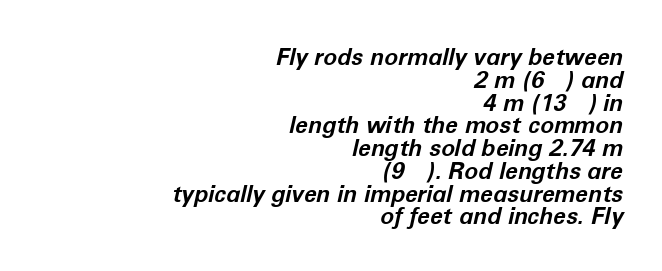
The image shows 23 px bold type, italic (leaning right); set right-aligned, tight line spacing (0.99x), normal letter spacing, not underlined.
